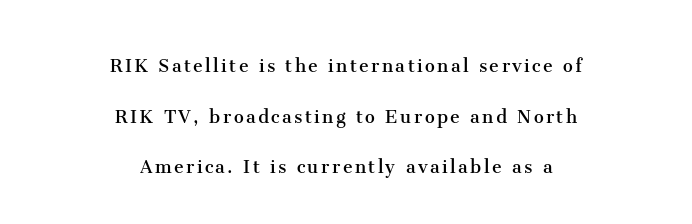
The designer dialed line spacing up above the default. When letters stand straight like this, we call the style roman or upright. Has an underline been added? It has not. Weight class: somewhere from thin through regular. The paragraph has two soft edges and a firm central axis.
